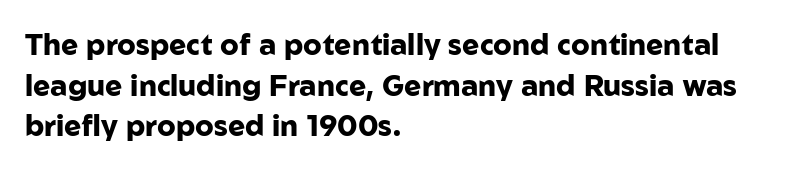
Q: Is the text bold? A: Yes.
Q: Is the text italic (slanted)? A: No, it is upright.
Q: Is the typeface a serif or a sans-serif typeface? A: Sans-serif.
Q: Is the text underlined? A: No.
Q: How is the paragraph aligned? A: Left-aligned.
Q: Is the spacing between letters normal or unusually wide? A: Normal.
Q: Is the spacing between lines tight, normal or loose? A: Normal.
Q: Width (condensed, normal, or wide)? A: Normal.
Q: Stroke contrast? A: Low.
Q: x-height? A: Medium.
Q: Monospaced? A: No.
